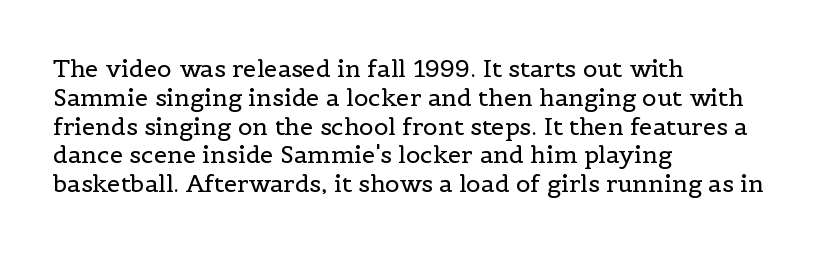
The image shows 24 px text type, upright; set left-aligned, line spacing 1.2x, normal letter spacing, not underlined.
